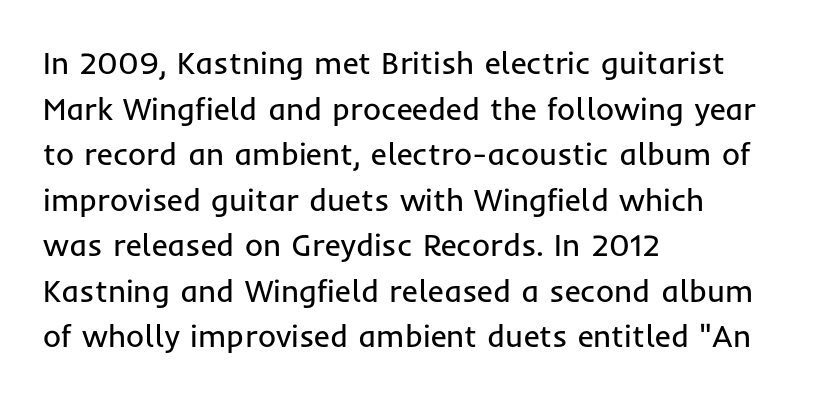
The lines sit at an ordinary, default distance from one another. Typographically, this falls in the sans-serif category. On a weight scale, this lands at 450 or below. Glyph-to-glyph distance matches everyday printed text. Beneath every word, the page is bare. Varying glyph widths throughout — classic text-font behaviour.
